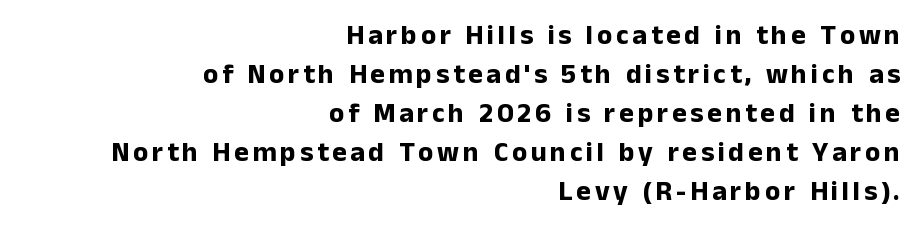
Q: Is the text bold? A: Yes.
Q: Is the text italic (slanted)? A: No, it is upright.
Q: Is the typeface a serif or a sans-serif typeface? A: Sans-serif.
Q: Is the text underlined? A: No.
Q: How is the paragraph aligned? A: Right-aligned.
Q: Is the spacing between lines tight, normal or loose? A: Normal.
Q: Width (condensed, normal, or wide)? A: Normal.
Q: Stroke contrast? A: Low.
Q: x-height? A: Medium.
Q: Monospaced? A: No.
